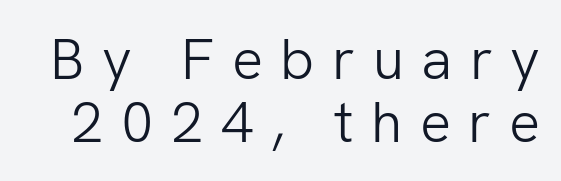
Q: Is the text bold? A: No.
Q: Is the text italic (slanted)? A: No, it is upright.
Q: Is the typeface a serif or a sans-serif typeface? A: Sans-serif.
Q: Is the text underlined? A: No.
Q: Is the spacing between letters normal or unusually wide? A: Unusually wide.
Q: Is the spacing between lines tight, normal or loose? A: Tight.
Q: Width (condensed, normal, or wide)? A: Normal.
Q: Stroke contrast? A: Low.
Q: x-height? A: Medium.
Q: Monospaced? A: No.
